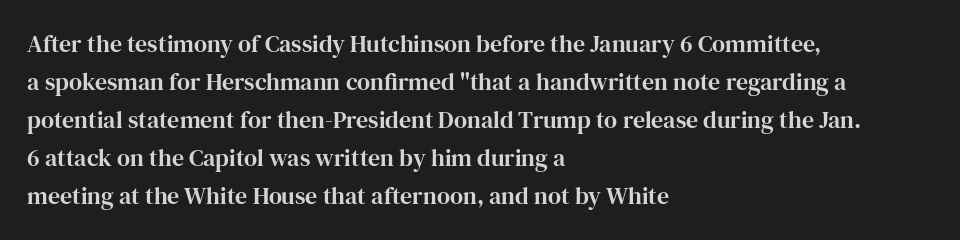
{"italic": "no", "underline": "no", "align": "left", "line_spacing": "normal", "line_spacing_ratio": 1.58, "letter_spacing": "normal", "letter_spacing_em": 0.0, "glyph_px": 24}
